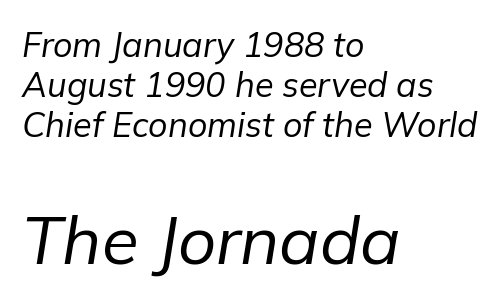
Q: Is the text bold? A: No.
Q: Is the text italic (slanted)? A: Yes, it leans right by about 9 degrees.
Q: Is the text underlined? A: No.
Q: How is the paragraph aligned? A: Left-aligned.
Q: Is the spacing between letters normal or unusually wide? A: Normal.
Q: Which block of text is set in a larger size, the first (top) or the second (bottom)? A: The second (bottom) one.
Q: Width (condensed, normal, or wide)? A: Normal.
Q: Stroke contrast? A: Low.
Q: x-height? A: Medium.
Q: Monospaced? A: No.
